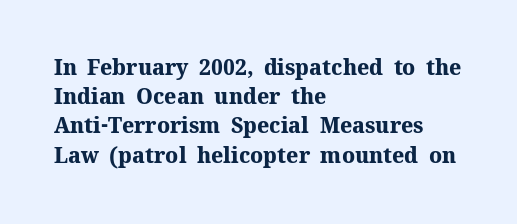
The image shows 21 px bold type, upright; set left-aligned, normal line spacing (1.39x), normal letter spacing, not underlined.
